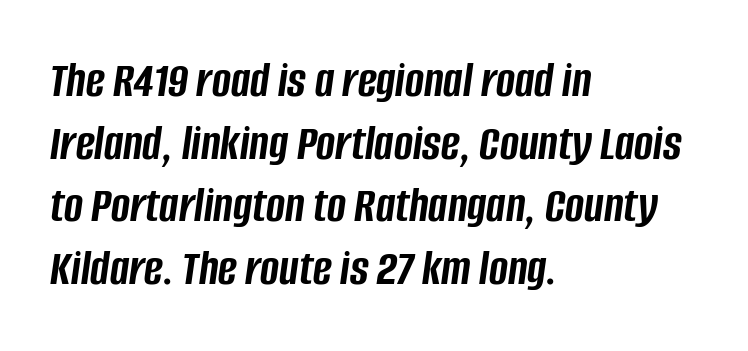
Q: Is the text bold? A: Yes.
Q: Is the text italic (slanted)? A: Yes, it leans right by about 8 degrees.
Q: Is the text underlined? A: No.
Q: How is the paragraph aligned? A: Left-aligned.
Q: Is the spacing between letters normal or unusually wide? A: Normal.
Q: Width (condensed, normal, or wide)? A: Condensed.
Q: Stroke contrast? A: Low.
Q: x-height? A: Large.
Q: Monospaced? A: No.
